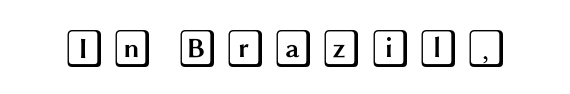
Q: Is the text italic (slanted)? A: No, it is upright.
Q: Is the text underlined? A: No.
Q: Width (condensed, normal, or wide)? A: Wide.
Q: x-height? A: Large.
